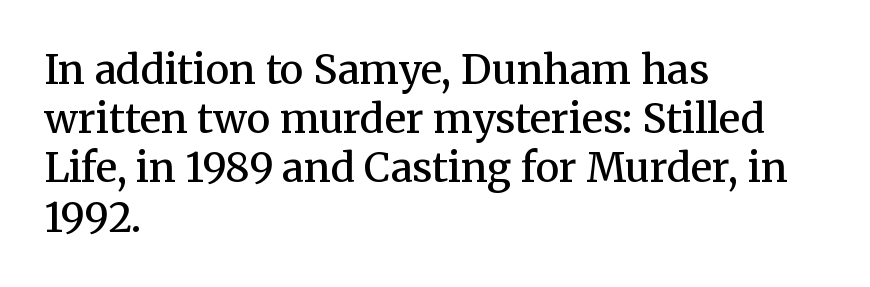
The image shows 40 px semibold serif type, upright; set left-aligned, line spacing 1.23x, normal letter spacing, not underlined; medium stroke contrast and a medium x-height.
